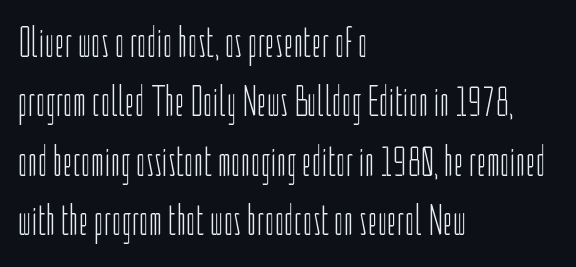
The image shows 43 px light, condensed sans-serif type, upright; set left-aligned, normal line spacing (1.38x), normal letter spacing, not underlined; low stroke contrast and a medium x-height.
